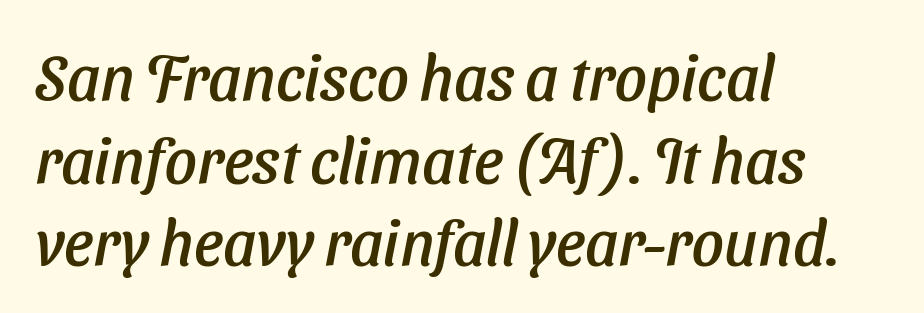
The image shows 63 px text type; set left-aligned, normal line spacing (1.31x), normal letter spacing, not underlined; low stroke contrast and a medium x-height.
